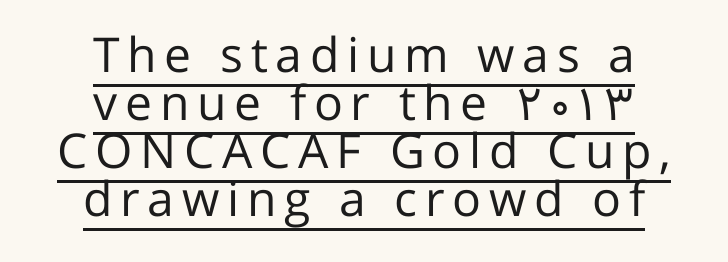
{"serif": "no", "italic": "no", "bold": "no", "weight": "regular", "width": "normal", "stroke_contrast": "low", "x_height": "medium", "monospaced": "no", "underline": "yes", "align": "center", "line_spacing": "tight", "line_spacing_ratio": 1.0, "glyph_px": 48}
